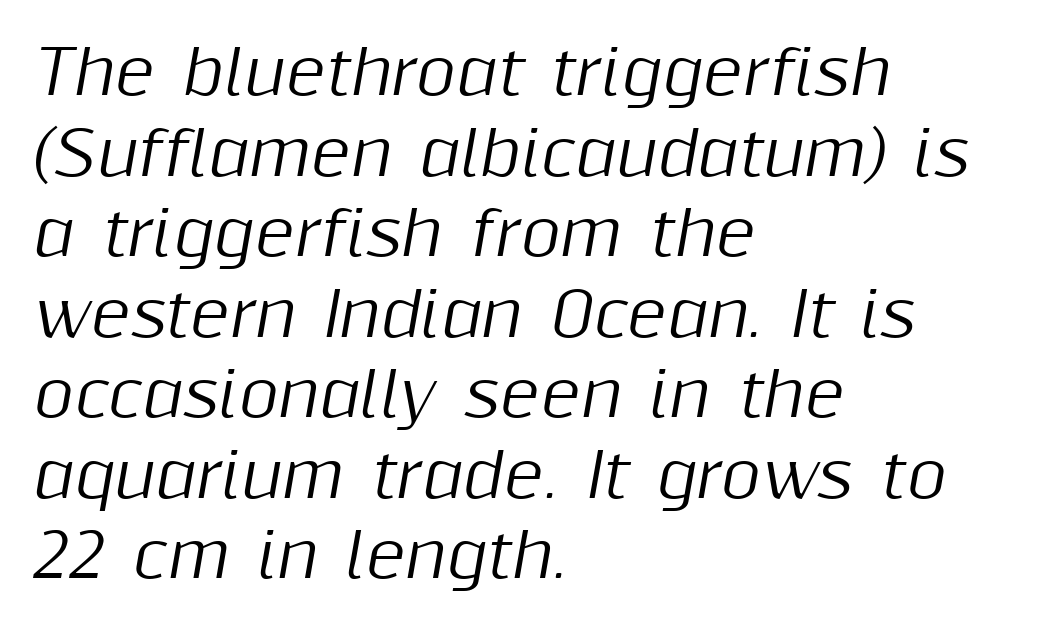
Note the varied advance widths — an 'i' is clearly narrower than an 'm'. These lines were composed using italics. The foot of each line stays bare and open. Caption: multi-line text, flush left, ragged right.
